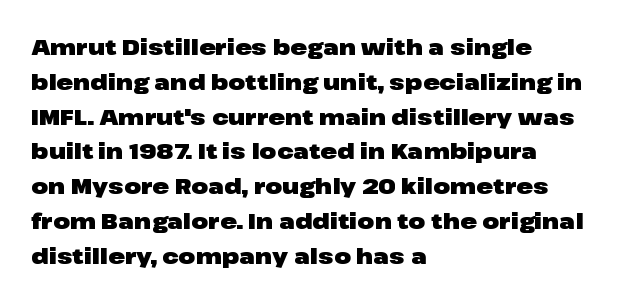
{"italic": "no", "bold": "yes", "underline": "no", "align": "left", "line_spacing": "normal", "line_spacing_ratio": 1.58, "letter_spacing": "normal", "letter_spacing_em": 0.0, "glyph_px": 22}
